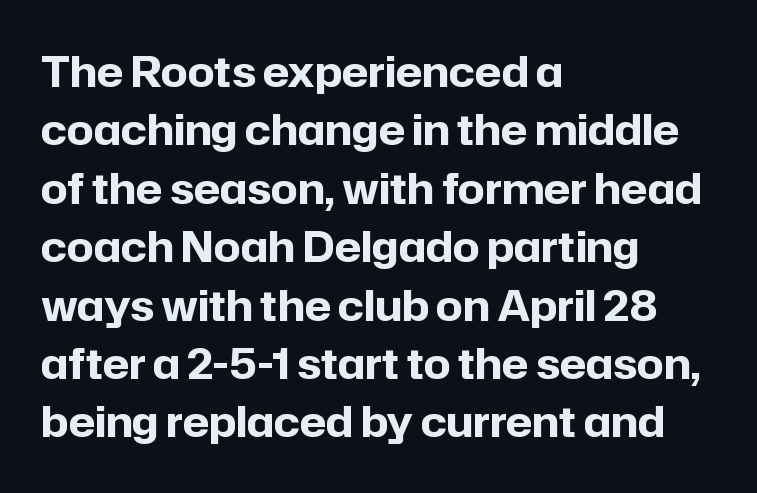
The image shows 42 px bold sans-serif type, upright; set left-aligned, normal line spacing (1.39x), normal letter spacing, not underlined; low stroke contrast and a medium x-height.
